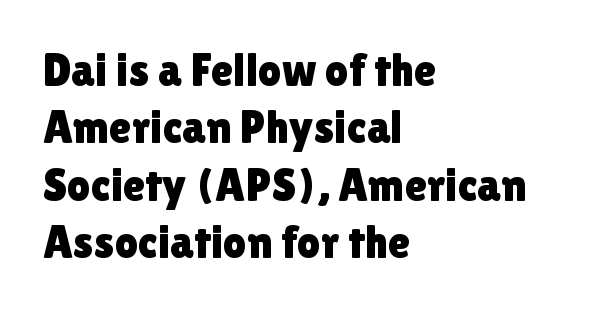
The image shows 46 px sans-serif type, upright; set left-aligned, normal line spacing (1.25x), normal letter spacing, not underlined; low stroke contrast and a medium x-height.
